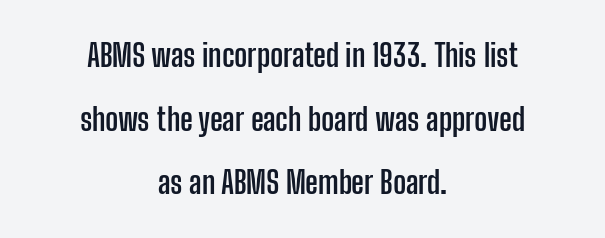
Q: Is the text bold? A: Yes.
Q: Is the text italic (slanted)? A: No, it is upright.
Q: Is the typeface a serif or a sans-serif typeface? A: Sans-serif.
Q: Is the text underlined? A: No.
Q: How is the paragraph aligned? A: Centered.
Q: Is the spacing between letters normal or unusually wide? A: Normal.
Q: Is the spacing between lines tight, normal or loose? A: Loose.
Q: Width (condensed, normal, or wide)? A: Condensed.
Q: Stroke contrast? A: Low.
Q: x-height? A: Medium.
Q: Monospaced? A: No.
